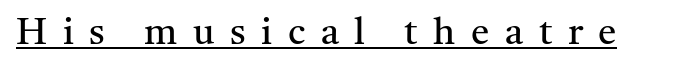
{"serif": "yes", "italic": "no", "bold": "no", "weight": "regular", "width": "normal", "stroke_contrast": "medium", "x_height": "medium", "monospaced": "no", "underline": "yes", "letter_spacing": "wide", "letter_spacing_em": 0.42, "glyph_px": 37}
